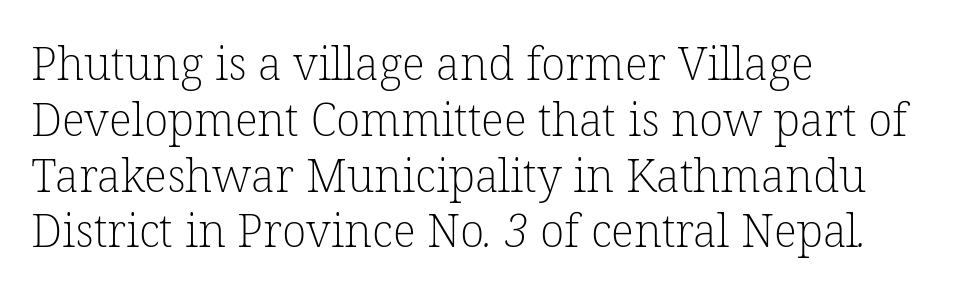
{"serif": "yes", "bold": "no", "weight": "light", "width": "normal", "stroke_contrast": "low", "x_height": "medium", "monospaced": "no", "underline": "no", "align": "left", "line_spacing_ratio": 1.24, "letter_spacing": "normal", "letter_spacing_em": 0.0, "glyph_px": 45}
